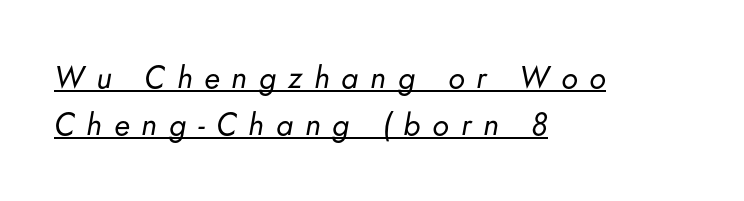
{"italic": "yes", "lean": "right", "slant_degrees": 5, "bold": "no", "weight": "regular", "width": "normal", "stroke_contrast": "low", "x_height": "small", "monospaced": "no", "underline": "yes", "align": "left", "line_spacing": "normal", "line_spacing_ratio": 1.51, "letter_spacing": "wide", "letter_spacing_em": 0.38, "glyph_px": 31}
